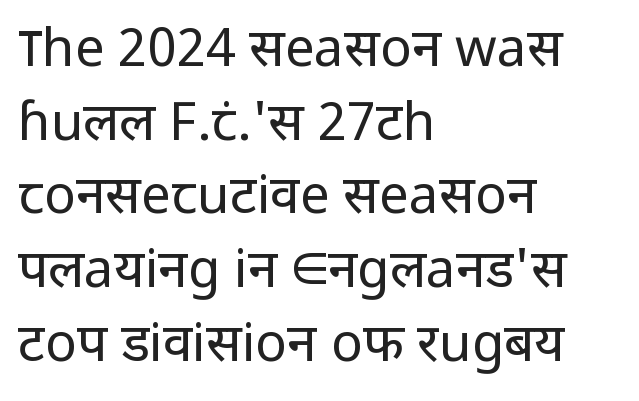
Q: Is the text bold? A: No.
Q: Is the text italic (slanted)? A: No, it is upright.
Q: Is the typeface a serif or a sans-serif typeface? A: Sans-serif.
Q: Is the text underlined? A: No.
Q: How is the paragraph aligned? A: Left-aligned.
Q: Is the spacing between letters normal or unusually wide? A: Normal.
Q: Is the spacing between lines tight, normal or loose? A: Normal.
Q: Width (condensed, normal, or wide)? A: Normal.
Q: Stroke contrast? A: Low.
Q: x-height? A: Medium.
Q: Monospaced? A: No.
